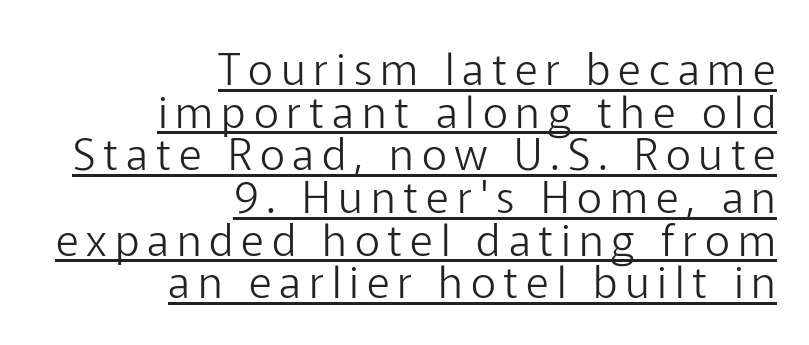
The image shows 44 px light sans-serif type, upright; set right-aligned, tight line spacing (0.97x), underlined; low stroke contrast and a medium x-height.
